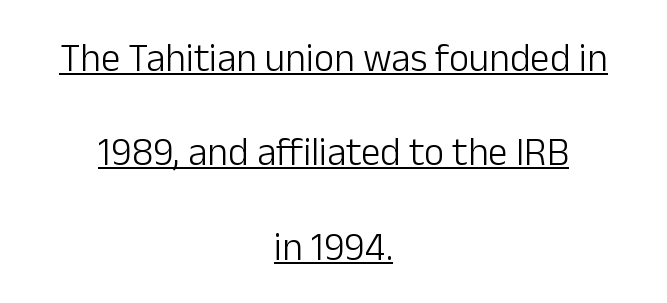
{"serif": "no", "italic": "no", "bold": "no", "weight": "light", "width": "normal", "stroke_contrast": "low", "x_height": "medium", "monospaced": "no", "underline": "yes", "align": "center", "line_spacing": "loose", "line_spacing_ratio": 2.42, "letter_spacing": "normal", "letter_spacing_em": 0.0, "glyph_px": 39}
